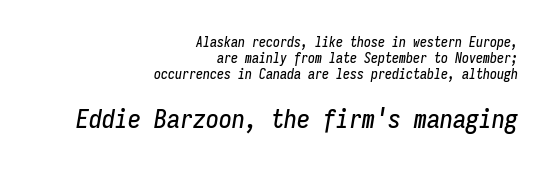
The image shows 26 px text type, italic (leaning right); set right-aligned, tight line spacing (1.14x), normal letter spacing, not underlined; the second (bottom) block is 1.86x larger.
